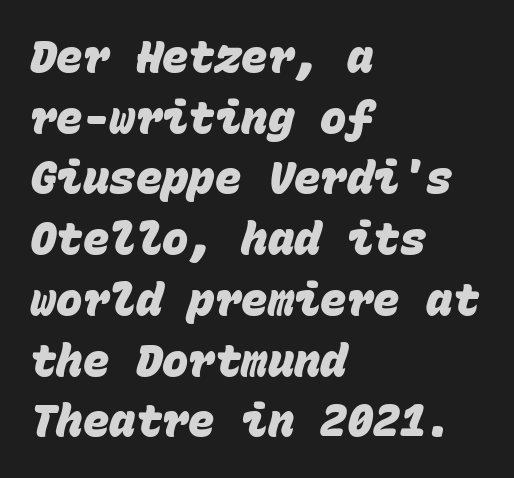
The specimen omits any rule beneath the text block's lines. These lines are set flush left with a ragged right edge. Is the letter spacing exaggerated? No — it looks like the ordinary default. The passage shown is typed in a monospace face where columns stay perfectly aligned.
